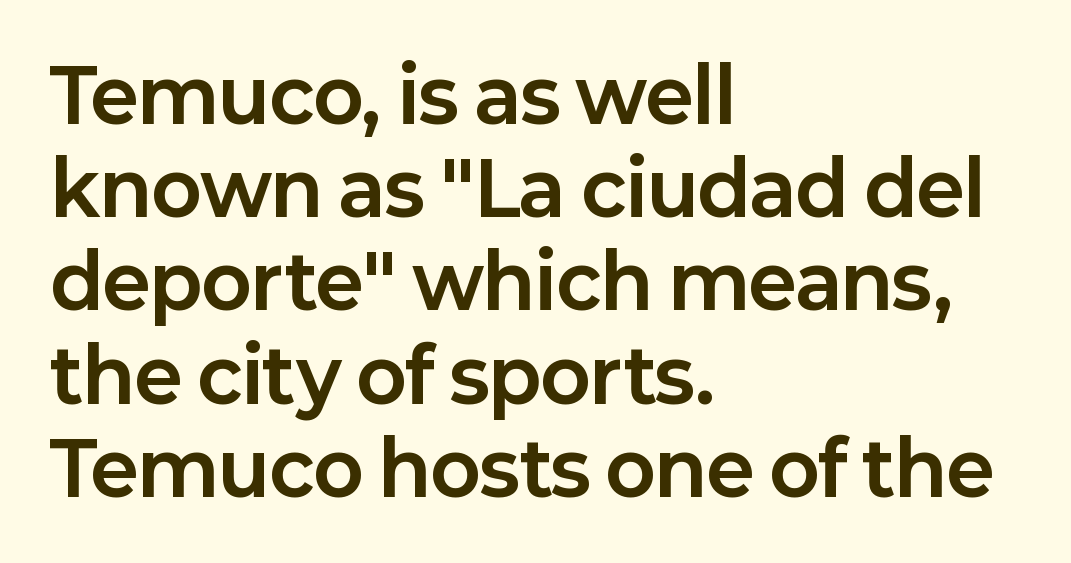
The image shows 74 px bold sans-serif type, upright; set left-aligned, normal line spacing (1.26x), normal letter spacing, not underlined; low stroke contrast and a medium x-height.
